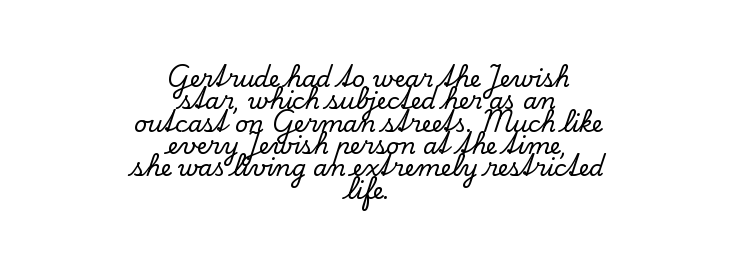
Does the copy run flush right? No — it is centered line by line. The type is set solid horizontally, with unmodified tracking. What's the leading like? Squeezed, with rows nearly overlapping.
